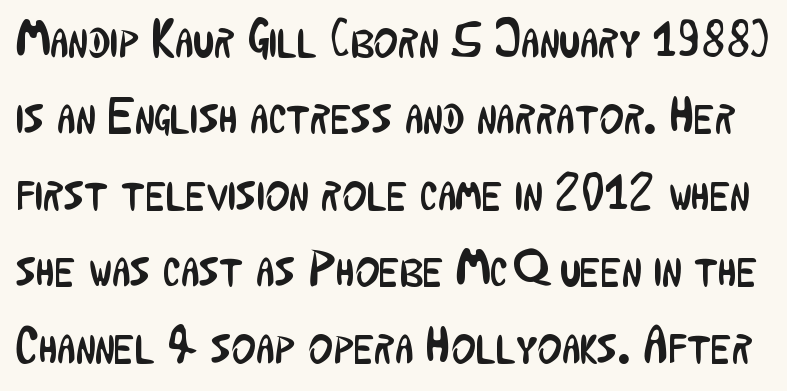
The axis of the letterforms is exactly vertical. This reads as an unemphasized weight, regular at the heaviest. Underline: absent. Looks like regular typesetting: each glyph gets only the width it needs. Is there much room between lines? A standard amount, neither cramped nor airy. Characters follow at the spacing the type designer built in.
